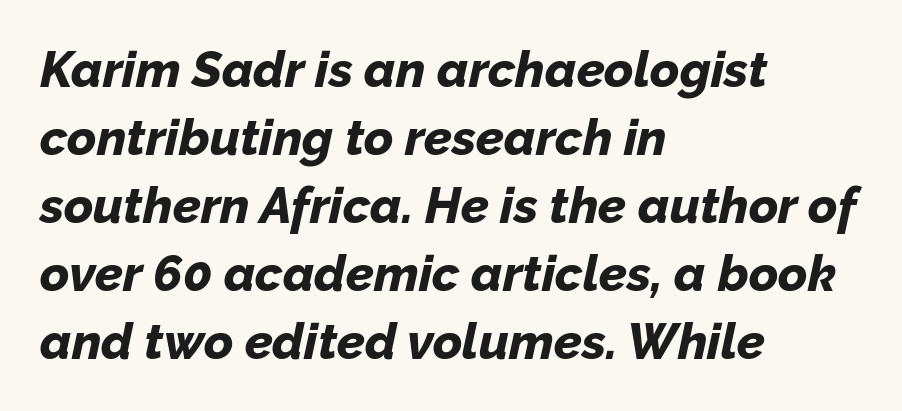
Q: Is the text bold? A: Yes.
Q: Is the text italic (slanted)? A: Yes, it leans right by about 12 degrees.
Q: Is the text underlined? A: No.
Q: How is the paragraph aligned? A: Left-aligned.
Q: Is the spacing between letters normal or unusually wide? A: Normal.
Q: Is the spacing between lines tight, normal or loose? A: Normal.
Q: Width (condensed, normal, or wide)? A: Normal.
Q: Stroke contrast? A: Low.
Q: x-height? A: Medium.
Q: Monospaced? A: No.
